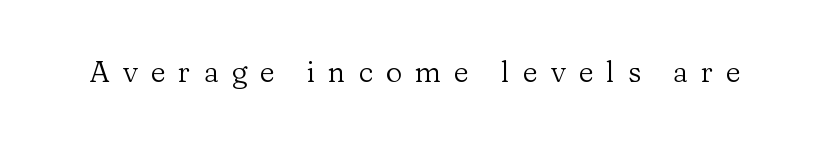
The image shows 29 px regular-weight serif type, upright; set unusually wide letter spacing (+0.44 em), not underlined; low stroke contrast and a medium x-height.
